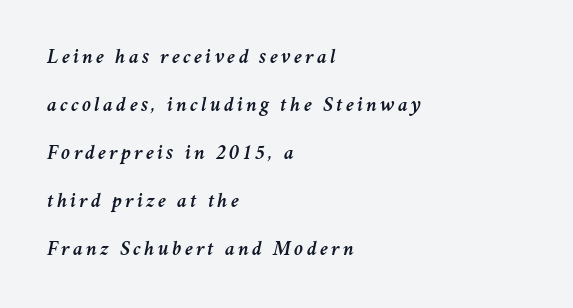
The lines are spread far apart with generous leading. The gap between lines stays unmarked. The font's italic variant was chosen for this text. Is the block centered? No — it sits flush against the left margin.
